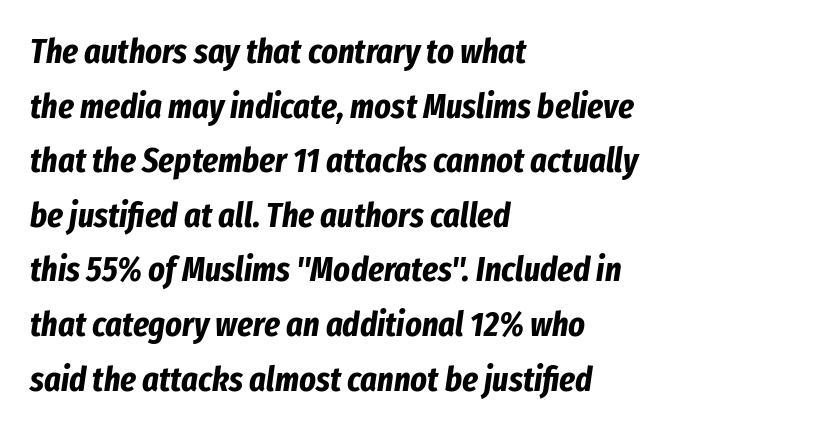
The image shows 35 px bold, condensed type, italic (leaning right); set left-aligned, normal line spacing (1.56x), normal letter spacing, not underlined; low stroke contrast and a medium x-height.
